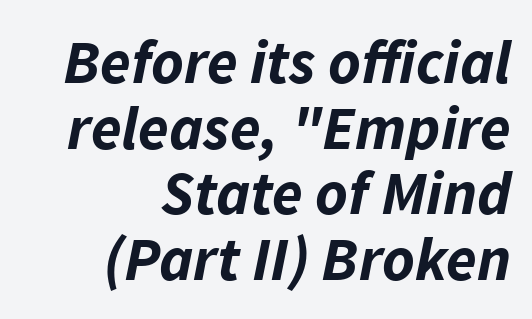
{"italic": "yes", "lean": "right", "slant_degrees": 11, "bold": "yes", "weight": "bold", "width": "normal", "stroke_contrast": "low", "x_height": "medium", "monospaced": "no", "underline": "no", "align": "right", "line_spacing": "tight", "line_spacing_ratio": 1.06, "letter_spacing": "normal", "letter_spacing_em": 0.0, "glyph_px": 62}
